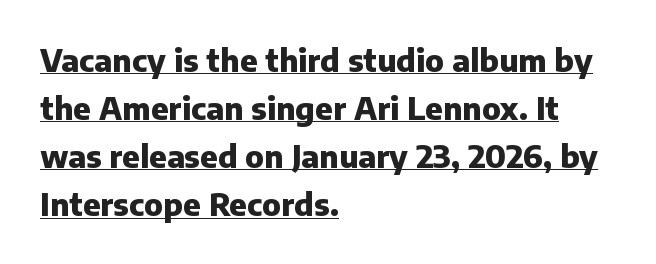
The image shows 31 px heavy sans-serif type, upright; set left-aligned, normal line spacing (1.55x), normal letter spacing, underlined; low stroke contrast and a medium x-height.
